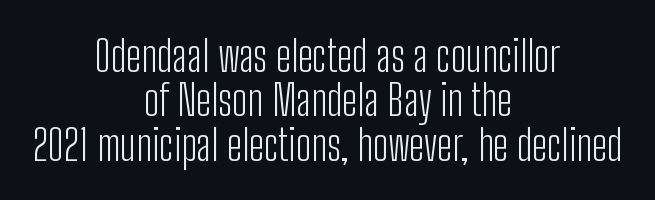
Do the characters align in a grid? No, the font is proportional. The type is set solid horizontally, with unmodified tracking. The type family on display is of the sans-serif kind. This is the regular roman posture of the typeface. Nothing heavy about these letters — not bold at all.
